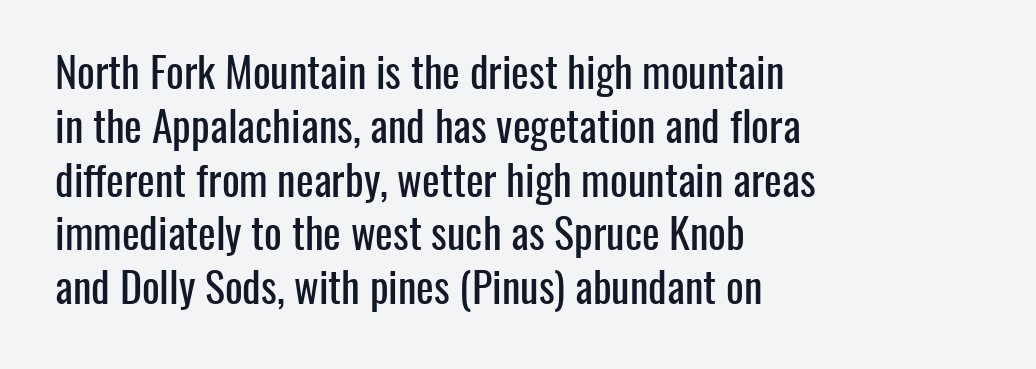
Serifs: no, the terminals of the letterforms are clean. Each letter keeps its own natural width here, so spacing adapts to shape. Horizontal bands of white between lines are of average thickness. Nope, not italic — everything's standing straight. Horizontal alignment here is leftward, the default for most running prose.
